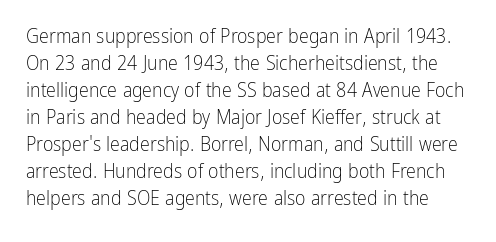
Anything drawn beneath the words? Only blank space. How are the letters spaced? Ordinarily, with no added tracking. No extra ink here — the face is not bold. Summary of vertical rhythm: regular, with standard interline spacing. The letters stand upright; this is a roman face.
